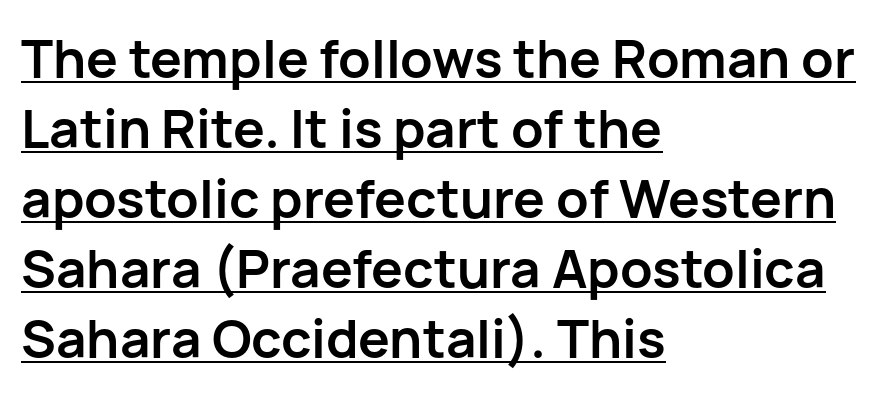
These lines are rendered in a variable-pitch font. A dark, heavy texture on the line: the type is bold. This sample keeps an unexceptional amount of space between lines. The setting favours the left margin, as ordinary paragraphs usually do. When letters stand straight like this, we call the style roman or upright. Serif or sans? Sans — the stroke terminals are bare.
